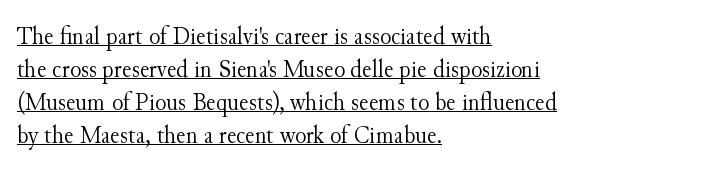
Q: Is the text bold? A: No.
Q: Is the text italic (slanted)? A: No, it is upright.
Q: Is the text underlined? A: Yes.
Q: How is the paragraph aligned? A: Left-aligned.
Q: Is the spacing between letters normal or unusually wide? A: Normal.
Q: Is the spacing between lines tight, normal or loose? A: Normal.
